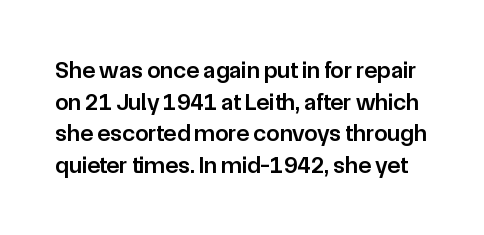
Q: Is the text bold? A: Semi-bold.
Q: Is the text italic (slanted)? A: No, it is upright.
Q: Is the text underlined? A: No.
Q: Is the spacing between letters normal or unusually wide? A: Normal.
Q: Is the spacing between lines tight, normal or loose? A: Normal.
